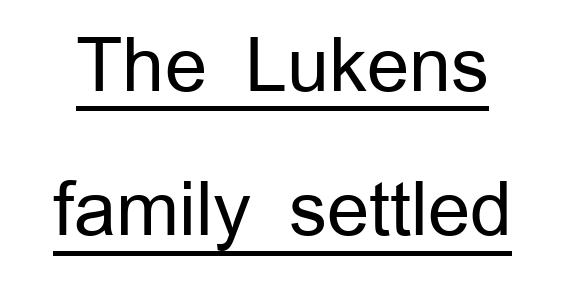
Q: Is the text bold? A: No.
Q: Is the text italic (slanted)? A: No, it is upright.
Q: Is the typeface a serif or a sans-serif typeface? A: Sans-serif.
Q: Is the text underlined? A: Yes.
Q: Is the spacing between letters normal or unusually wide? A: Normal.
Q: Is the spacing between lines tight, normal or loose? A: Loose.
Q: Width (condensed, normal, or wide)? A: Normal.
Q: Stroke contrast? A: Low.
Q: x-height? A: Medium.
Q: Monospaced? A: No.
